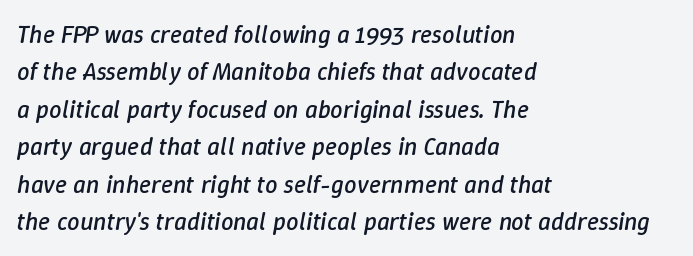
Q: Is the text bold? A: No.
Q: Is the text italic (slanted)? A: Yes, it leans right by about 9 degrees.
Q: Is the text underlined? A: No.
Q: How is the paragraph aligned? A: Left-aligned.
Q: Is the spacing between letters normal or unusually wide? A: Normal.
Q: Is the spacing between lines tight, normal or loose? A: Normal.
